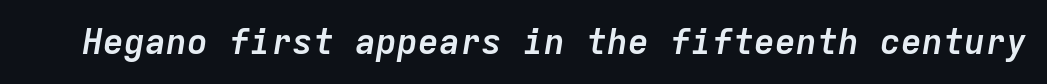
The image shows 35 px semibold type, italic (leaning right), monospaced; set normal letter spacing, not underlined; low stroke contrast and a medium x-height.
